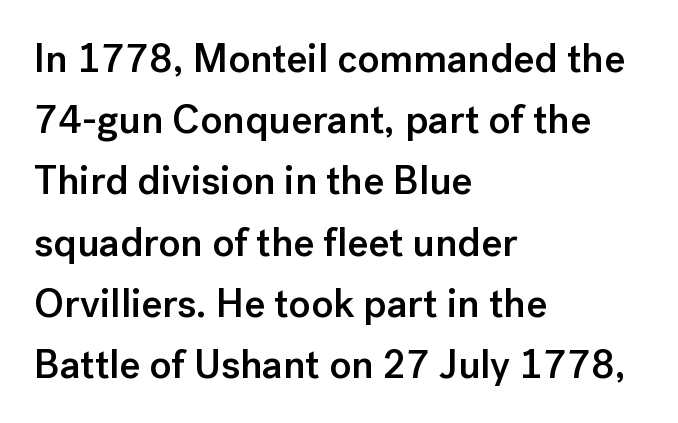
The image shows 40 px semibold sans-serif type, upright; set left-aligned, normal line spacing (1.53x), normal letter spacing, not underlined; low stroke contrast and a medium x-height.
